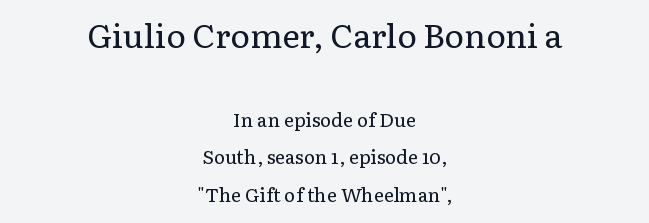
The image shows 33 px regular-weight serif type, upright; set centered, loose line spacing (1.98x), normal letter spacing, not underlined; the first (top) block is 1.74x larger; low stroke contrast and a medium x-height.
